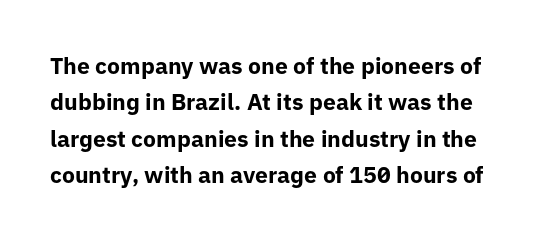
The image shows 23 px bold type, upright; set normal line spacing (1.58x), normal letter spacing, not underlined.
